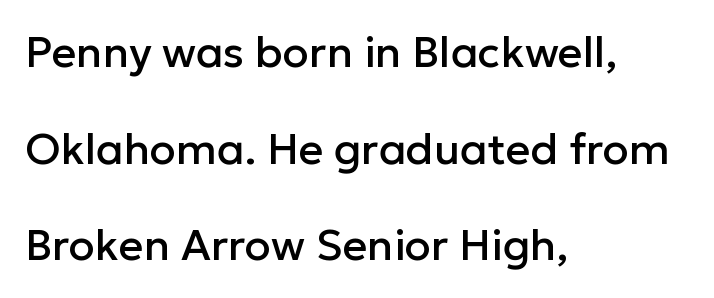
The image shows 43 px sans-serif type, upright; set left-aligned, loose line spacing (2.25x), normal letter spacing, not underlined; low stroke contrast and a medium x-height.
